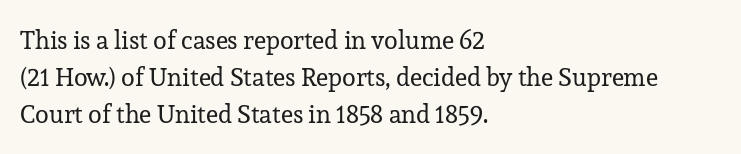
Q: Is the text bold? A: No.
Q: Is the text italic (slanted)? A: No, it is upright.
Q: Is the text underlined? A: No.
Q: How is the paragraph aligned? A: Left-aligned.
Q: Is the spacing between letters normal or unusually wide? A: Normal.
Q: Is the spacing between lines tight, normal or loose? A: Normal.
